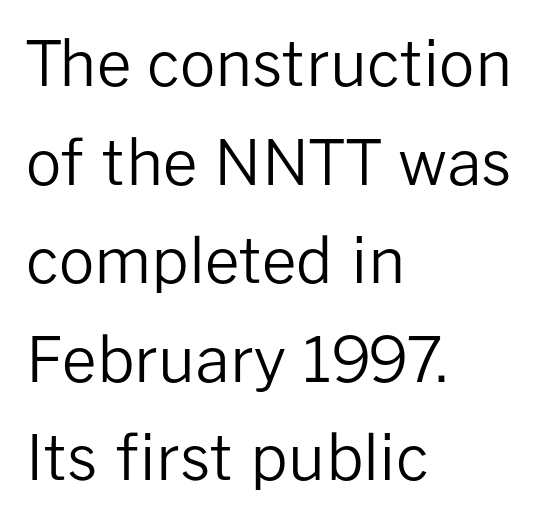
{"serif": "no", "italic": "no", "bold": "no", "weight": "regular", "width": "normal", "stroke_contrast": "low", "x_height": "medium", "monospaced": "no", "underline": "no", "align": "left", "line_spacing": "normal", "line_spacing_ratio": 1.59, "letter_spacing": "normal", "letter_spacing_em": 0.0, "glyph_px": 62}
